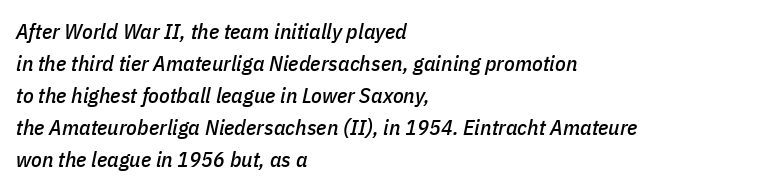
{"italic": "yes", "lean": "right", "slant_degrees": 11, "underline": "no", "align": "left", "line_spacing": "normal", "line_spacing_ratio": 1.45, "letter_spacing": "normal", "letter_spacing_em": 0.0, "glyph_px": 22}
